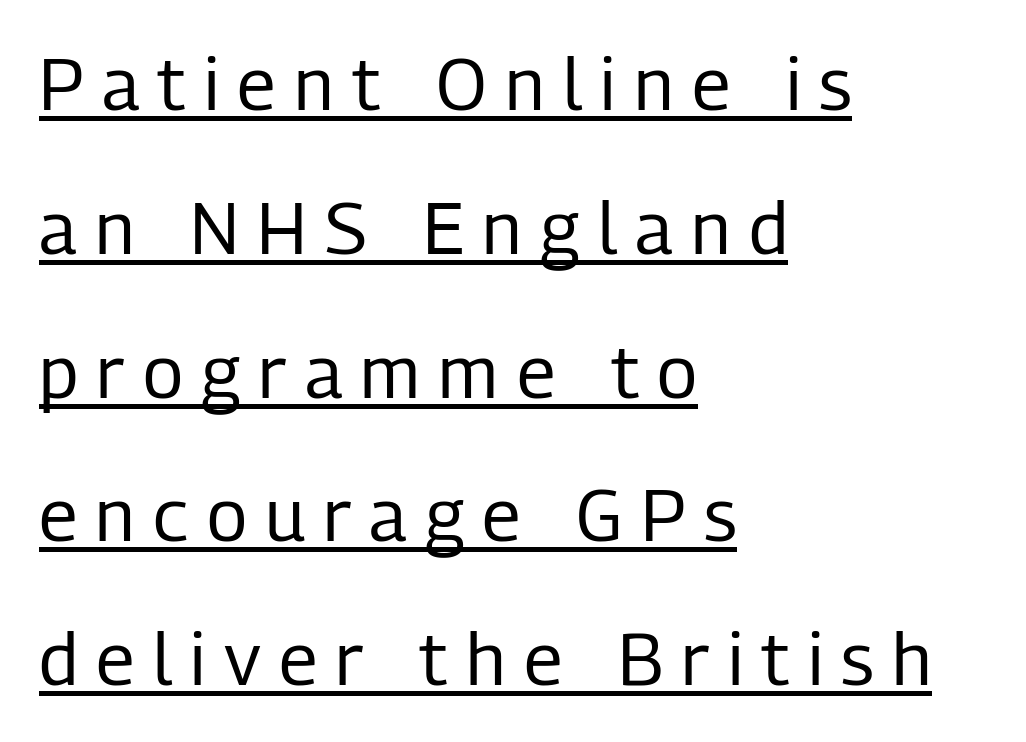
Q: Is the text bold? A: No.
Q: Is the text italic (slanted)? A: No, it is upright.
Q: Is the typeface a serif or a sans-serif typeface? A: Sans-serif.
Q: Is the text underlined? A: Yes.
Q: How is the paragraph aligned? A: Left-aligned.
Q: Is the spacing between letters normal or unusually wide? A: Unusually wide.
Q: Is the spacing between lines tight, normal or loose? A: Loose.
Q: Width (condensed, normal, or wide)? A: Condensed.
Q: Stroke contrast? A: Low.
Q: x-height? A: Medium.
Q: Monospaced? A: No.
